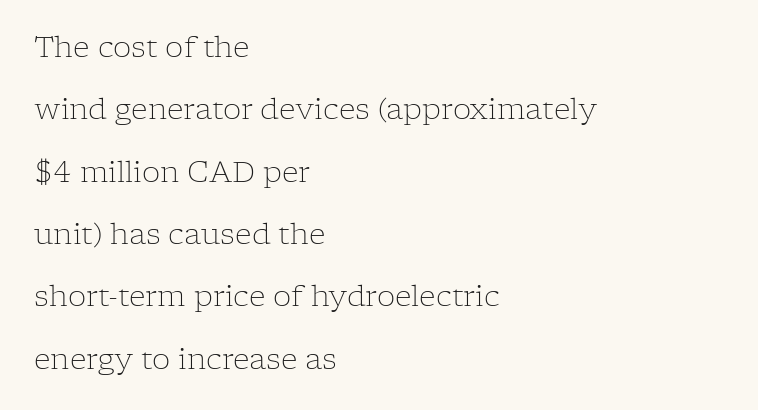
{"serif": "yes", "italic": "no", "bold": "no", "weight": "light", "width": "normal", "stroke_contrast": "low", "x_height": "medium", "monospaced": "no", "underline": "no", "align": "left", "line_spacing": "loose", "line_spacing_ratio": 2.15, "letter_spacing": "normal", "letter_spacing_em": 0.0, "glyph_px": 29}
